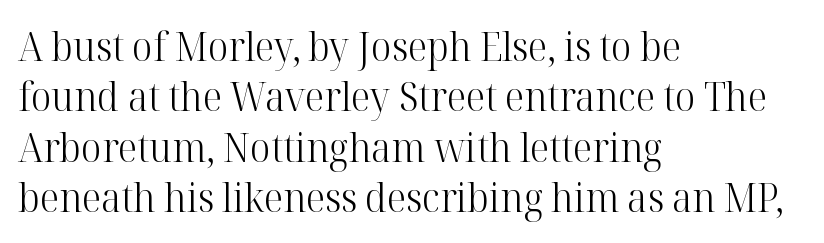
{"serif": "yes", "italic": "no", "bold": "no", "weight": "light", "width": "normal", "stroke_contrast": "high", "x_height": "medium", "monospaced": "no", "underline": "no", "align": "left", "line_spacing": "normal", "line_spacing_ratio": 1.26, "letter_spacing": "normal", "letter_spacing_em": 0.0, "glyph_px": 40}
